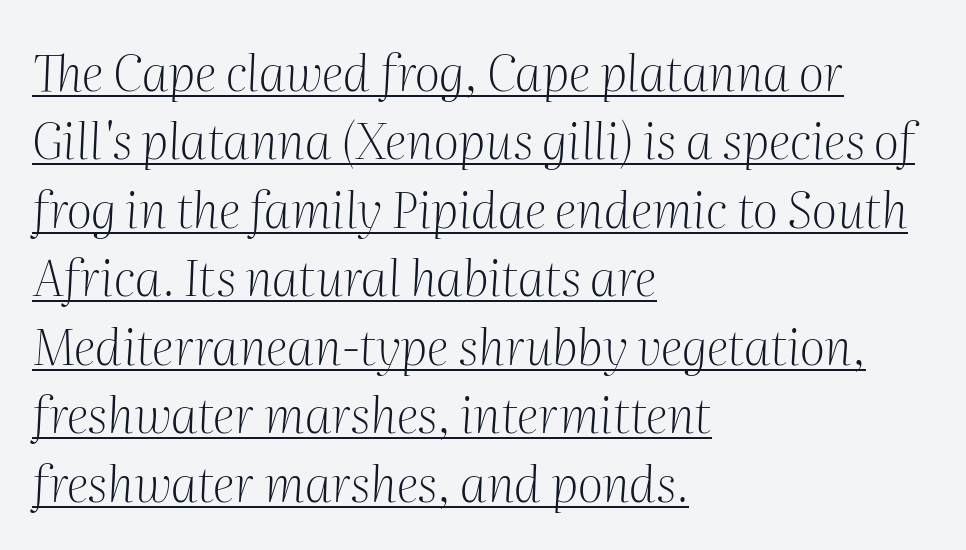
{"serif": "yes", "italic": "yes", "lean": "right", "slant_degrees": 2, "bold": "no", "weight": "light", "width": "normal", "stroke_contrast": "medium", "x_height": "medium", "monospaced": "no", "underline": "yes", "align": "left", "line_spacing": "normal", "line_spacing_ratio": 1.37, "letter_spacing": "normal", "letter_spacing_em": 0.0, "glyph_px": 50}
